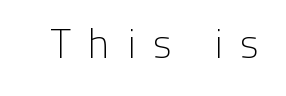
Q: Is the text bold? A: No.
Q: Is the text italic (slanted)? A: No, it is upright.
Q: Is the typeface a serif or a sans-serif typeface? A: Sans-serif.
Q: Is the text underlined? A: No.
Q: Is the spacing between letters normal or unusually wide? A: Unusually wide.
Q: Width (condensed, normal, or wide)? A: Normal.
Q: Stroke contrast? A: Low.
Q: x-height? A: Medium.
Q: Monospaced? A: No.
